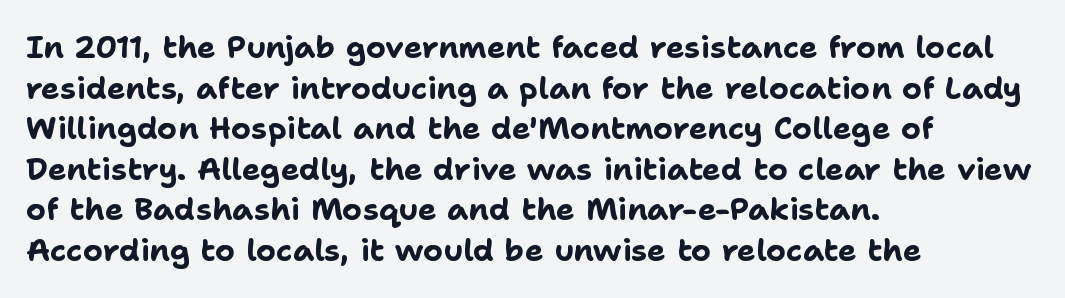
The image shows 31 px bold sans-serif type, upright; set left-aligned, normal line spacing (1.31x), normal letter spacing, not underlined; low stroke contrast and a medium x-height.
